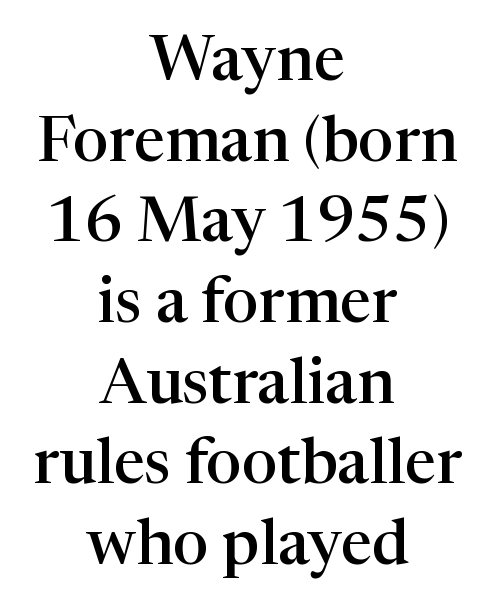
Q: Is the text bold? A: Semi-bold.
Q: Is the text italic (slanted)? A: No, it is upright.
Q: Is the typeface a serif or a sans-serif typeface? A: Serif.
Q: Is the text underlined? A: No.
Q: How is the paragraph aligned? A: Centered.
Q: Is the spacing between letters normal or unusually wide? A: Normal.
Q: Is the spacing between lines tight, normal or loose? A: Normal.
Q: Width (condensed, normal, or wide)? A: Normal.
Q: Stroke contrast? A: High.
Q: x-height? A: Medium.
Q: Monospaced? A: No.
